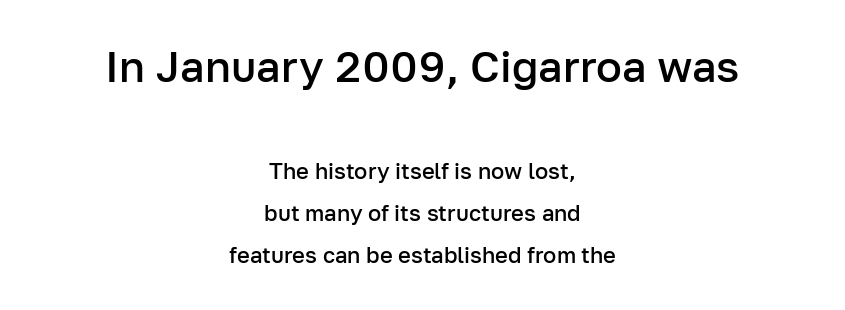
The image shows 43 px semibold sans-serif type, upright; set centered, loose line spacing (1.91x), normal letter spacing, not underlined; the first (top) block is 1.95x larger; low stroke contrast and a medium x-height.
